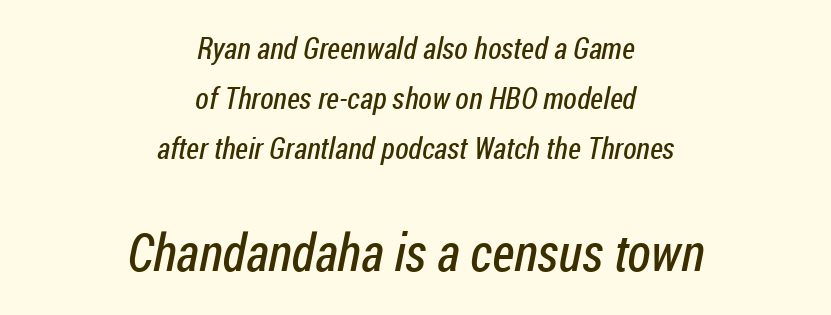
Stroke terminals: plain, sans-serif. These lines are centered, leaving both edges ragged. Proportional: the letters do not fall into vertical columns. Normally led — the rows are evenly, conventionally spaced. The passage shown begins with its smaller block and ends with its larger one.
